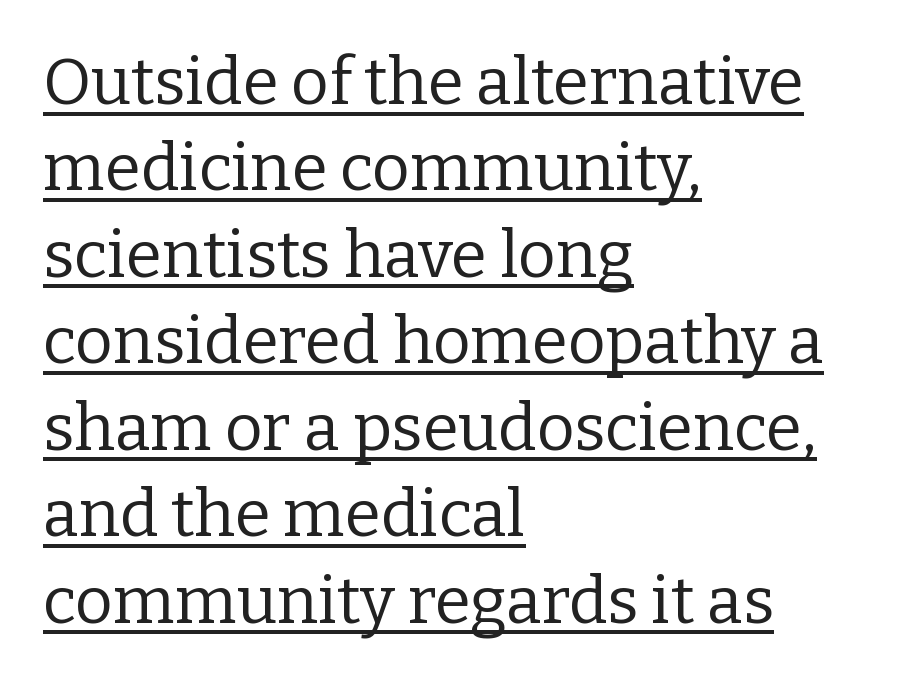
The image shows 65 px regular-weight serif type, upright; set left-aligned, normal line spacing (1.33x), normal letter spacing, underlined; low stroke contrast and a medium x-height.
